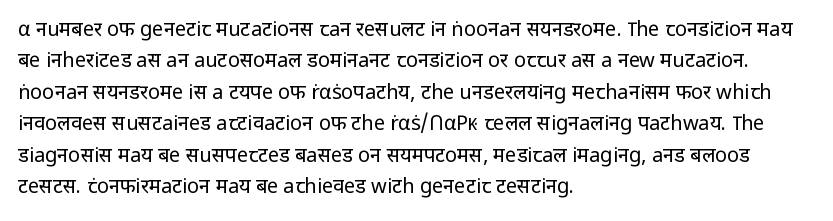
Line spacing here is normal. A typesetter would mark this as roman, not italic. The specimen omits any rule beneath the text block's lines. The rag falls on the right side of this text block. The characters are drawn with everyday or finer stroke widths.
